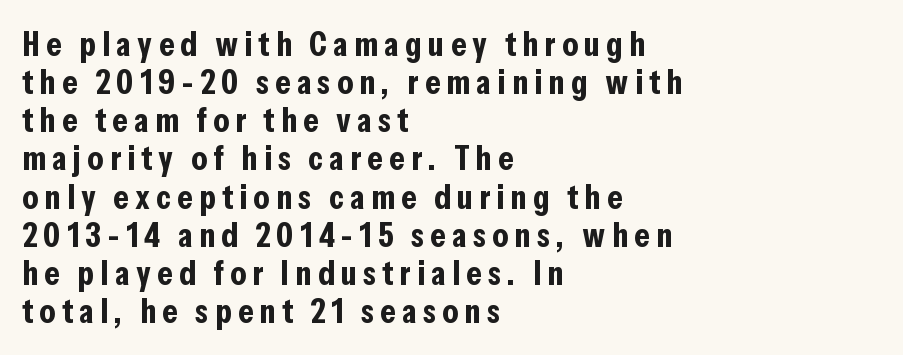
Q: Is the text bold? A: Yes.
Q: Is the text italic (slanted)? A: No, it is upright.
Q: Is the typeface a serif or a sans-serif typeface? A: Sans-serif.
Q: Is the text underlined? A: No.
Q: How is the paragraph aligned? A: Left-aligned.
Q: Is the spacing between lines tight, normal or loose? A: Tight.
Q: Width (condensed, normal, or wide)? A: Condensed.
Q: Stroke contrast? A: Low.
Q: x-height? A: Medium.
Q: Monospaced? A: No.
